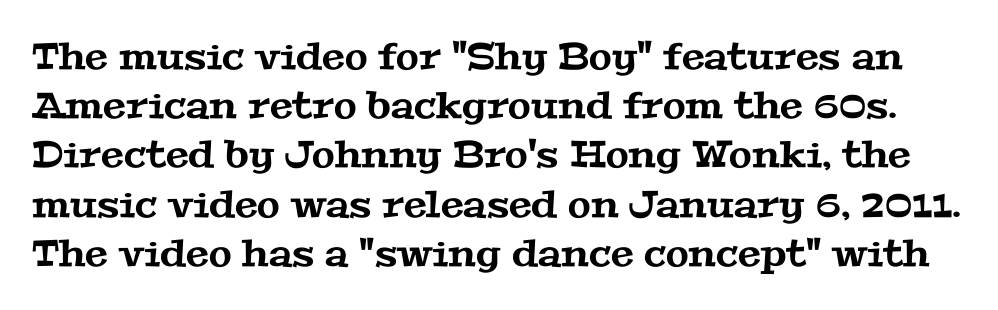
The image shows 37 px wide serif type; set normal line spacing (1.33x), normal letter spacing, not underlined; medium stroke contrast and a medium x-height.
